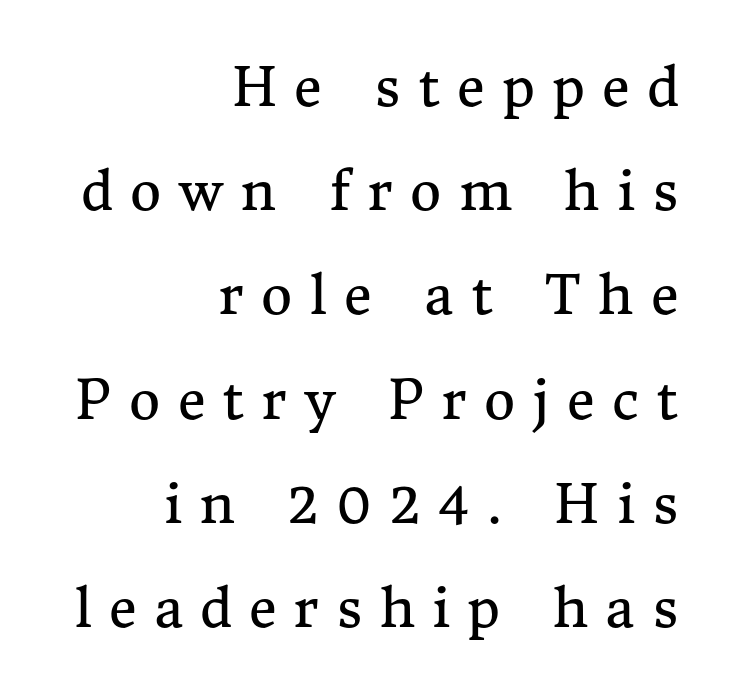
Q: Is the text bold? A: No.
Q: Is the text italic (slanted)? A: No, it is upright.
Q: Is the typeface a serif or a sans-serif typeface? A: Serif.
Q: Is the text underlined? A: No.
Q: How is the paragraph aligned? A: Right-aligned.
Q: Is the spacing between letters normal or unusually wide? A: Unusually wide.
Q: Is the spacing between lines tight, normal or loose? A: Loose.
Q: Width (condensed, normal, or wide)? A: Normal.
Q: Stroke contrast? A: Medium.
Q: x-height? A: Medium.
Q: Monospaced? A: No.
